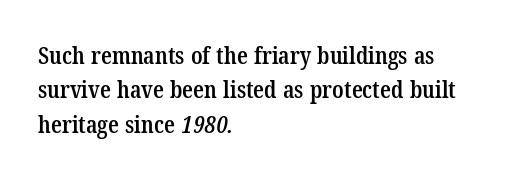
{"bold": "semi", "underline": "no", "align": "left", "line_spacing": "normal", "line_spacing_ratio": 1.43, "letter_spacing": "normal", "letter_spacing_em": 0.0, "glyph_px": 24}
